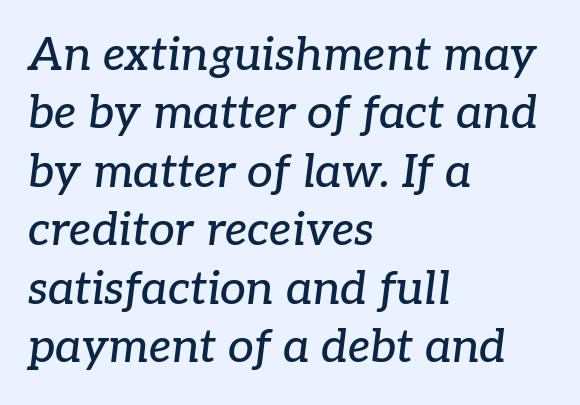
The image shows 46 px serif type, italic (leaning right); set left-aligned, normal line spacing (1.27x), normal letter spacing, not underlined; low stroke contrast and a medium x-height.
